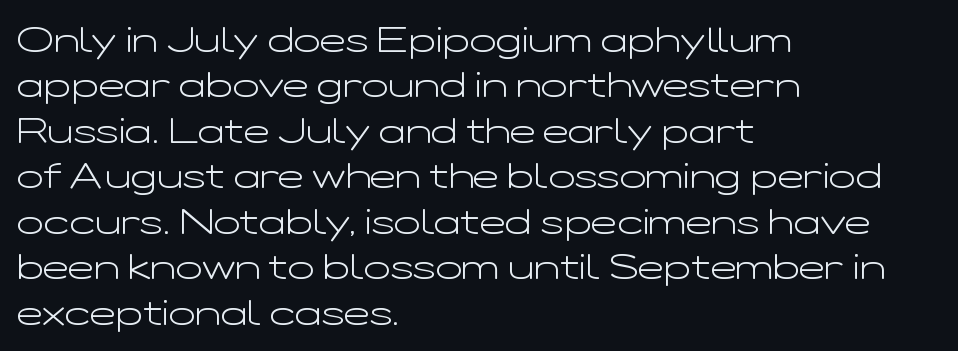
Posture: upright roman. This sample keeps an unexceptional amount of space between lines. The space directly below the letters is spotless. The face used here is rendered with its standard letterfit. Think standard paragraph weight, or any step lighter than that.
